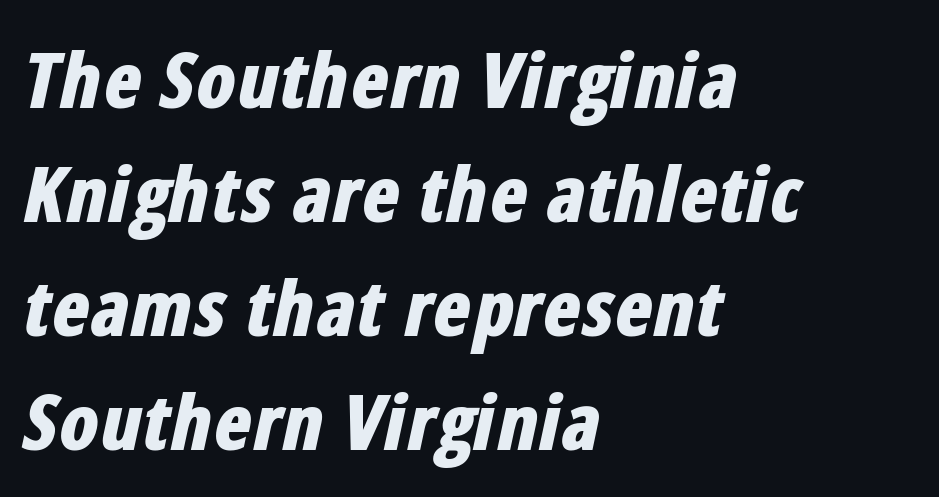
{"italic": "yes", "lean": "right", "slant_degrees": 12, "bold": "yes", "weight": "bold", "width": "condensed", "stroke_contrast": "low", "x_height": "medium", "monospaced": "no", "underline": "no", "align": "left", "line_spacing": "normal", "line_spacing_ratio": 1.46, "letter_spacing": "normal", "letter_spacing_em": 0.0, "glyph_px": 78}
